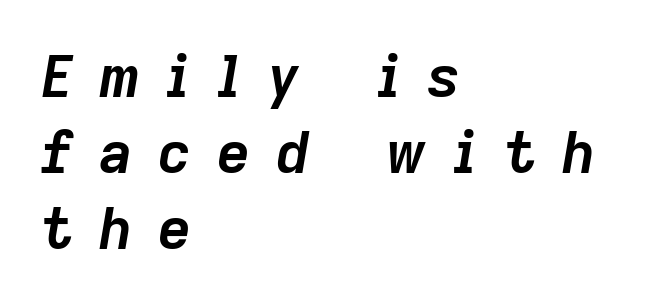
The image shows 58 px semibold type, italic (leaning right); set left-aligned, normal line spacing (1.31x), unusually wide letter spacing (+0.44 em), not underlined; low stroke contrast and a medium x-height.
